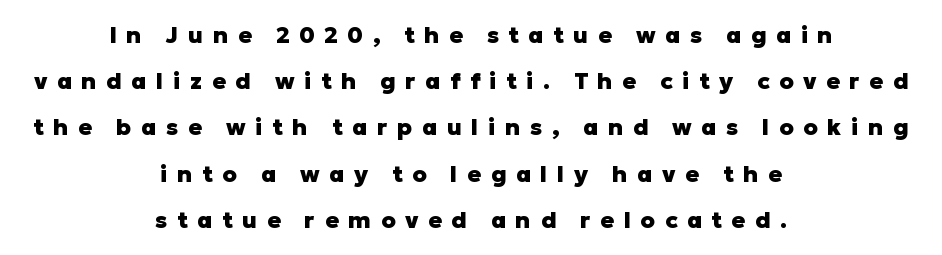
The lettering stays uniformly vertical, giving the passage a roman look. The typesetter chose a symmetrical, centered arrangement here. The block of text is sparse from top to bottom, with ample space between rows. The gaps between neighbouring characters are conspicuously large. Heavy-handed strokes throughout: this text is bold. Bare-footed words on every line.
